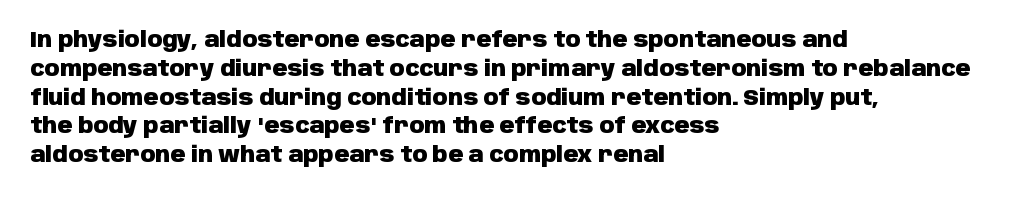
Leftover space on each line is placed entirely after the last word. The baseline area is clear. Tracking value appears to be zero — textbook default spacing. Is the type bold? Yes — the strokes are clearly thick and heavy.
